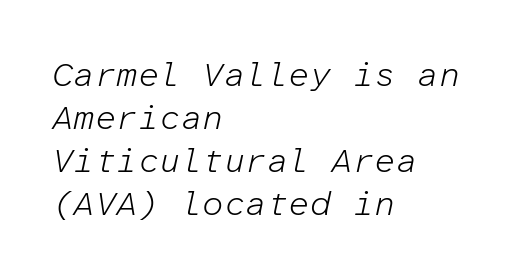
The leading is moderate, giving the passage an even texture. When letters slant like this, we call the style italic. The tracking reads as untouched default to a designer's eye. Vertical stems look standard width or narrower in stroke.
